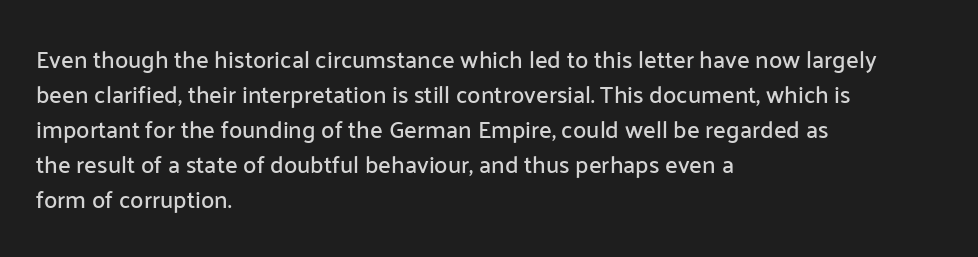
Q: Is the text italic (slanted)? A: No, it is upright.
Q: Is the text underlined? A: No.
Q: How is the paragraph aligned? A: Left-aligned.
Q: Is the spacing between letters normal or unusually wide? A: Normal.
Q: Is the spacing between lines tight, normal or loose? A: Normal.
